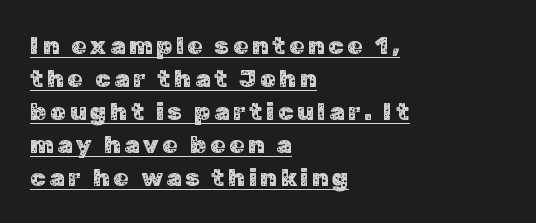
Q: Is the text italic (slanted)? A: No, it is upright.
Q: Is the text underlined? A: Yes.
Q: How is the paragraph aligned? A: Left-aligned.
Q: Is the spacing between lines tight, normal or loose? A: Normal.
